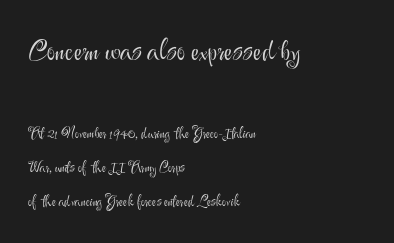
You could fit nearly another row in the gap between these rows. Descenders are the only things crossing below the line. The letters in the upper block stand taller than those in the block below. Looks like regular typesetting: each glyph gets only the width it needs.
